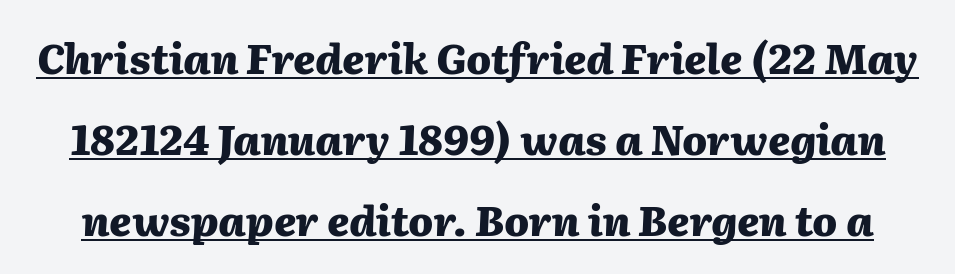
Q: Is the text bold? A: Yes.
Q: Is the text italic (slanted)? A: Yes, it leans right by about 2 degrees.
Q: Is the text underlined? A: Yes.
Q: Is the spacing between letters normal or unusually wide? A: Normal.
Q: Is the spacing between lines tight, normal or loose? A: Loose.
Q: Width (condensed, normal, or wide)? A: Normal.
Q: Stroke contrast? A: Medium.
Q: x-height? A: Medium.
Q: Monospaced? A: No.
